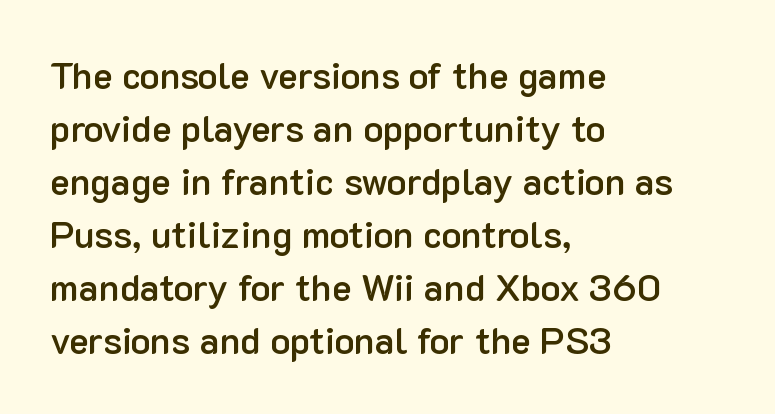
The image shows 37 px semibold sans-serif type, upright; set left-aligned, normal line spacing (1.43x), normal letter spacing, not underlined; low stroke contrast and a medium x-height.
